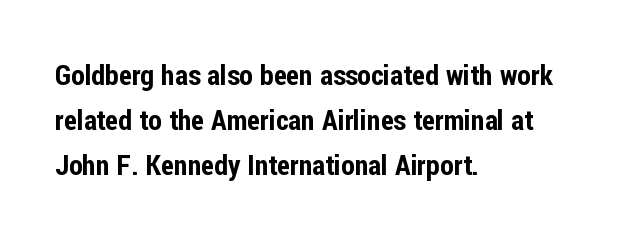
Designer's note — italics off, roman on. Left-aligned paragraph, ragged on the right. Evenly set lines give the paragraph a standard silhouette. How are the letters spaced? Ordinarily, with no added tracking.
